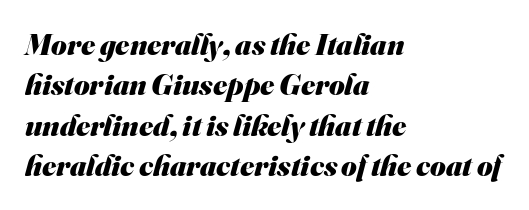
The face used here has the dense, thick strokes of a bold. Line spacing here is normal. Looks like regular typesetting: each glyph gets only the width it needs. Look at the bottom of the vertical strokes: they stop flat, with no serifs.
